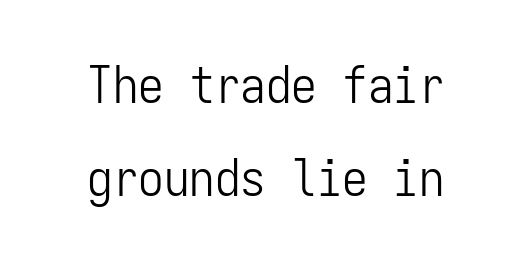
The letters stand straight up with perfectly vertical stems. The font is comparable to plain body text, perhaps lighter. Bare-footed words on every line. If you folded the block vertically in half, each line would mirror itself in length. Here the glyphs are tracked normally, forming tight word shapes.
